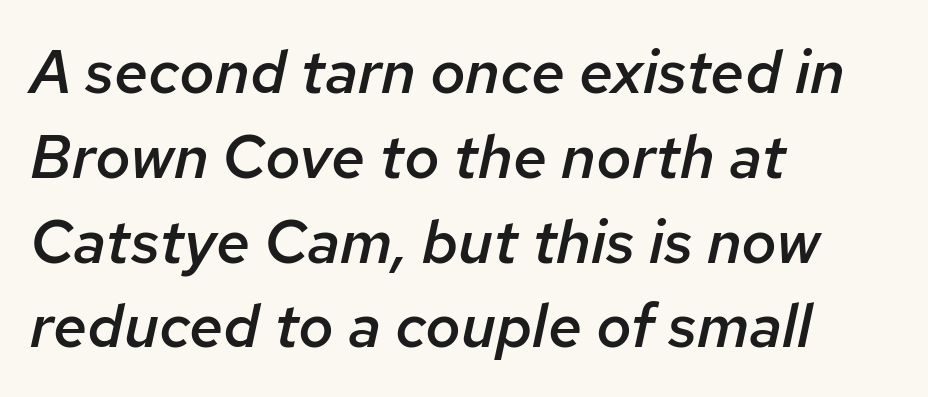
The image shows 61 px semibold type, italic (leaning right); set left-aligned, normal line spacing (1.39x), normal letter spacing, not underlined; low stroke contrast and a medium x-height.
